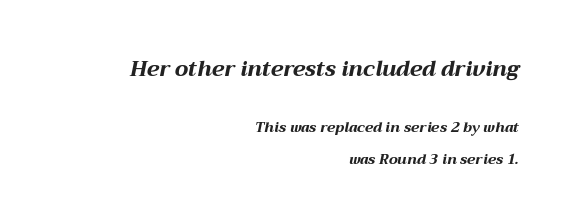
Weight check: bold — yes, fully. If you drew a ruler down the right edge, every line would touch it. Compare the two chunks: the upper has the greater cap height. Loosely led — the rows are spread out. Tracking value appears to be zero — textbook default spacing. The space directly below the letters is spotless.
